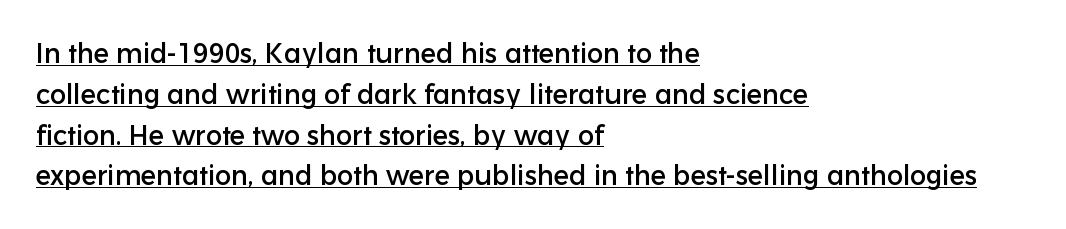
{"italic": "no", "underline": "yes", "align": "left", "line_spacing": "normal", "line_spacing_ratio": 1.51, "letter_spacing": "normal", "letter_spacing_em": 0.0, "glyph_px": 27}
